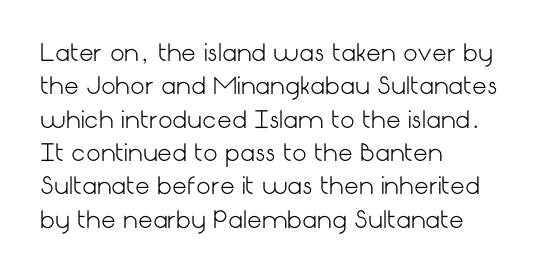
The image shows 23 px text type, upright; set left-aligned, normal line spacing (1.45x), normal letter spacing, not underlined.
